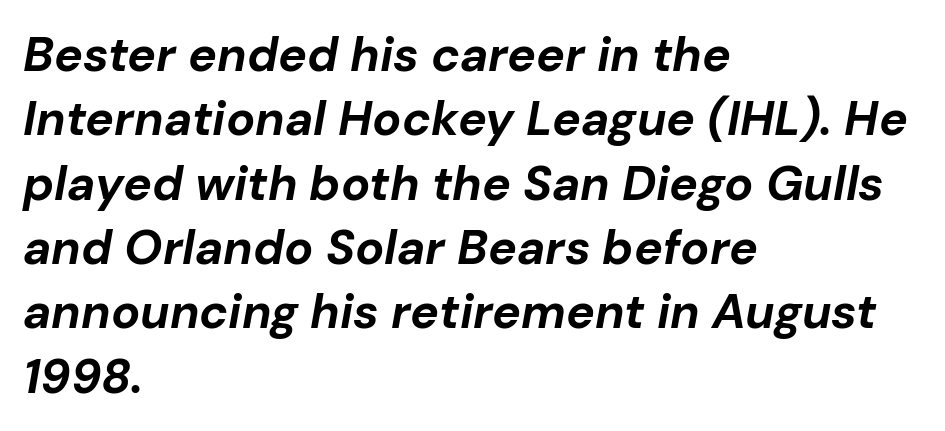
The image shows 48 px bold type, italic (leaning right); set left-aligned, normal line spacing (1.34x), normal letter spacing, not underlined; low stroke contrast and a medium x-height.
